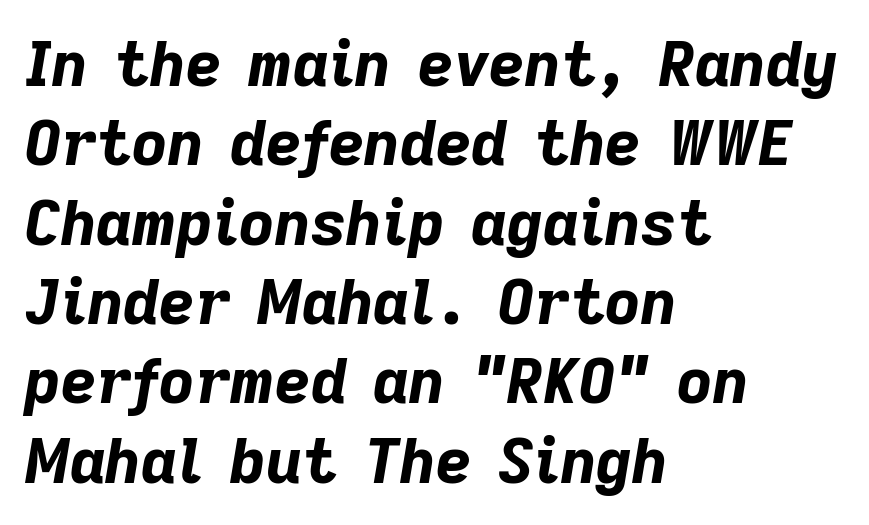
The image shows 62 px bold type, italic (leaning right); set left-aligned, normal line spacing (1.28x), normal letter spacing, not underlined; low stroke contrast and a medium x-height.
